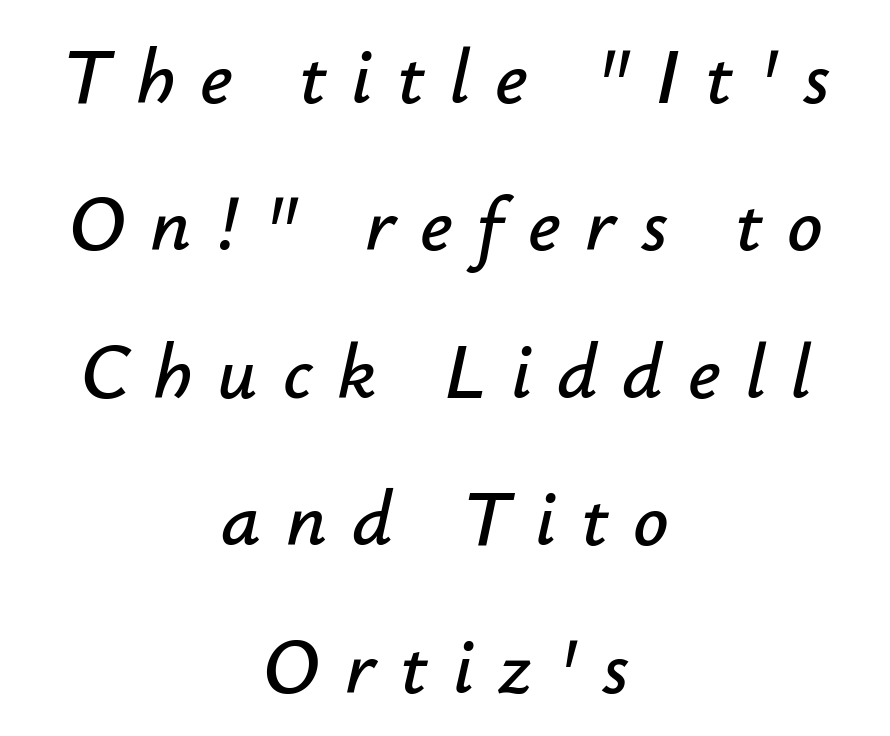
Q: Is the text italic (slanted)? A: Yes, it leans right by about 12 degrees.
Q: Is the text underlined? A: No.
Q: How is the paragraph aligned? A: Centered.
Q: Is the spacing between letters normal or unusually wide? A: Unusually wide.
Q: Width (condensed, normal, or wide)? A: Normal.
Q: Stroke contrast? A: Low.
Q: x-height? A: Small.
Q: Monospaced? A: No.
